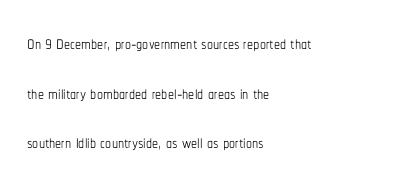
The image shows 24 px text type, upright; set left-aligned, loose line spacing (2.07x), normal letter spacing, not underlined.
